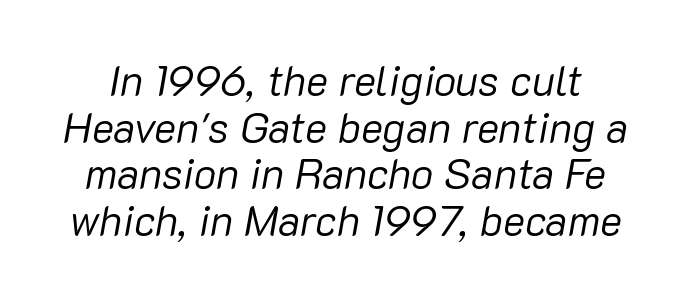
The image shows 42 px regular-weight type, italic (leaning right); set tight line spacing (1.11x), normal letter spacing, not underlined; low stroke contrast and a medium x-height.
